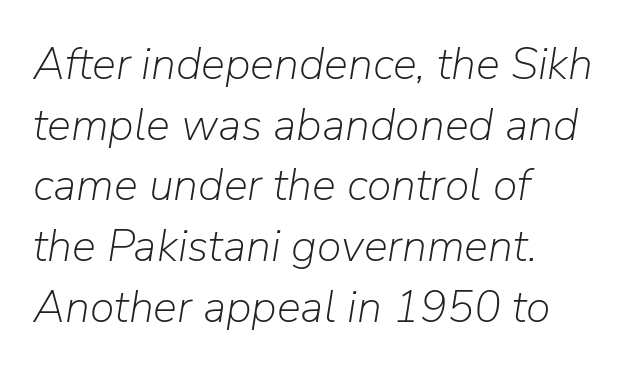
These lines are rendered in a variable-pitch font. Baseline-to-baseline distance is the conventional proportion of letter height. All the whitespace from short lines collects on the right. Characters follow at the spacing the type designer built in.
